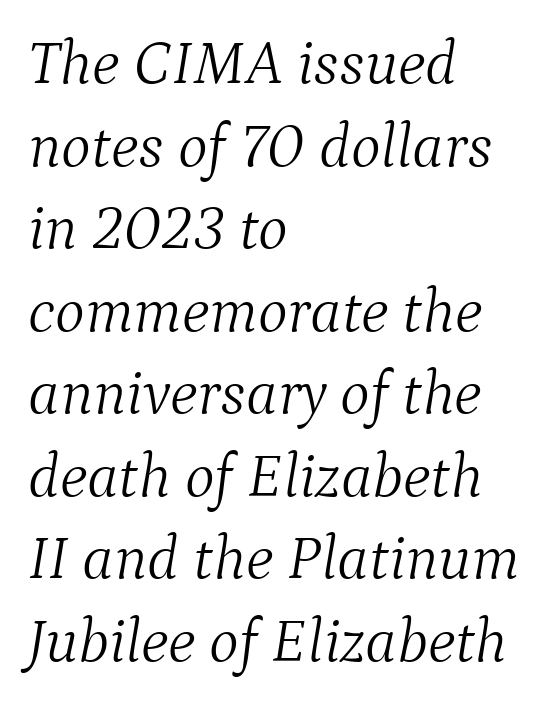
Q: Is the text bold? A: No.
Q: Is the text italic (slanted)? A: Yes, it leans right by about 9 degrees.
Q: Is the typeface a serif or a sans-serif typeface? A: Serif.
Q: Is the text underlined? A: No.
Q: How is the paragraph aligned? A: Left-aligned.
Q: Is the spacing between letters normal or unusually wide? A: Normal.
Q: Is the spacing between lines tight, normal or loose? A: Normal.
Q: Width (condensed, normal, or wide)? A: Normal.
Q: Stroke contrast? A: Medium.
Q: x-height? A: Medium.
Q: Monospaced? A: No.
